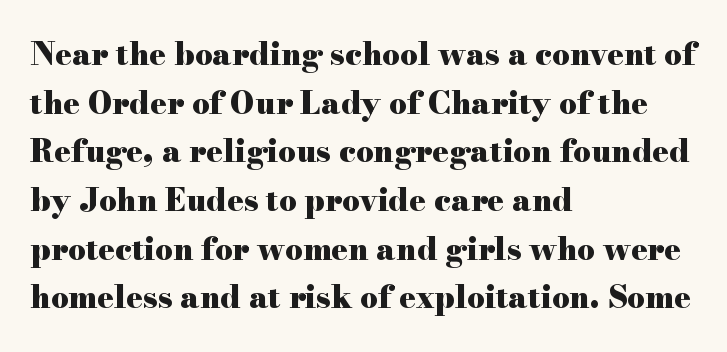
The image shows 31 px heavy, wide serif type, upright; set left-aligned, normal line spacing (1.57x), normal letter spacing, not underlined; high stroke contrast and a small x-height.
